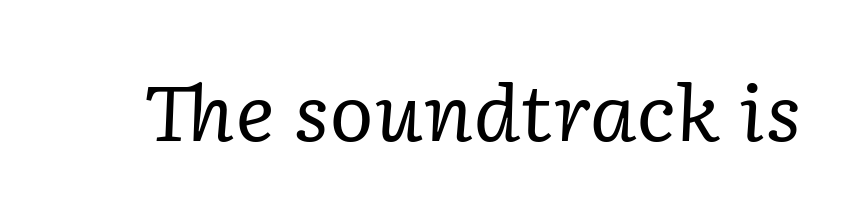
Q: Is the text bold? A: No.
Q: Is the text italic (slanted)? A: Yes, it leans right by about 2 degrees.
Q: Is the typeface a serif or a sans-serif typeface? A: Serif.
Q: Is the text underlined? A: No.
Q: Is the spacing between letters normal or unusually wide? A: Normal.
Q: Width (condensed, normal, or wide)? A: Normal.
Q: Stroke contrast? A: Low.
Q: x-height? A: Medium.
Q: Monospaced? A: No.
